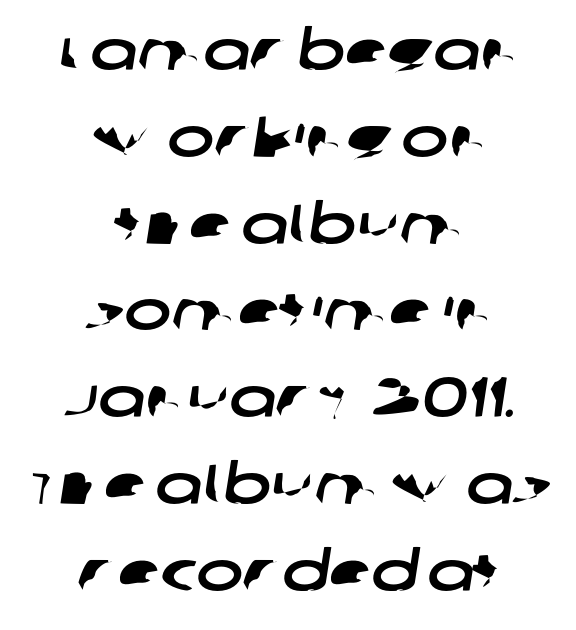
{"serif": "no", "width": "wide", "stroke_contrast": "low", "x_height": "large", "monospaced": "no", "underline": "no", "align": "center", "line_spacing": "normal", "line_spacing_ratio": 1.55, "letter_spacing": "normal", "letter_spacing_em": 0.0, "glyph_px": 56}
